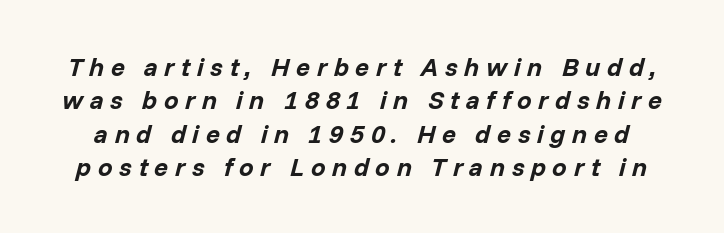
The image shows 26 px bold type, italic (leaning right); set normal line spacing (1.28x), unusually wide letter spacing (+0.25 em), not underlined.
